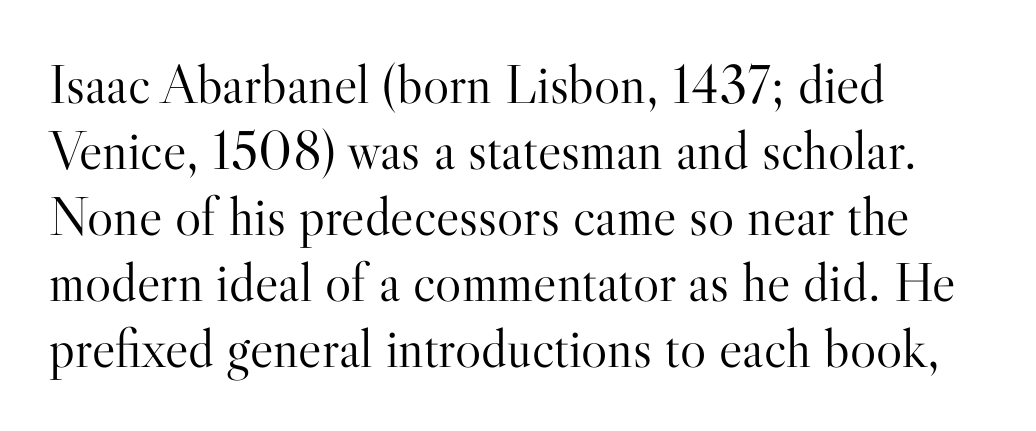
Q: Is the text bold? A: No.
Q: Is the text italic (slanted)? A: No, it is upright.
Q: Is the typeface a serif or a sans-serif typeface? A: Serif.
Q: Is the text underlined? A: No.
Q: How is the paragraph aligned? A: Left-aligned.
Q: Is the spacing between letters normal or unusually wide? A: Normal.
Q: Width (condensed, normal, or wide)? A: Normal.
Q: Stroke contrast? A: High.
Q: x-height? A: Small.
Q: Monospaced? A: No.
